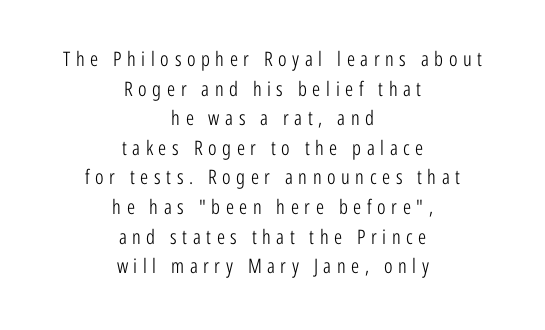
It's the straight-up-and-down kind of type. Each new line begins a customary step beneath the previous one. Is the block centered? Yes — each line is placed symmetrically about the middle. Compared with typical body copy, the letter spacing here is much looser. The strip under each line holds only bare page.
